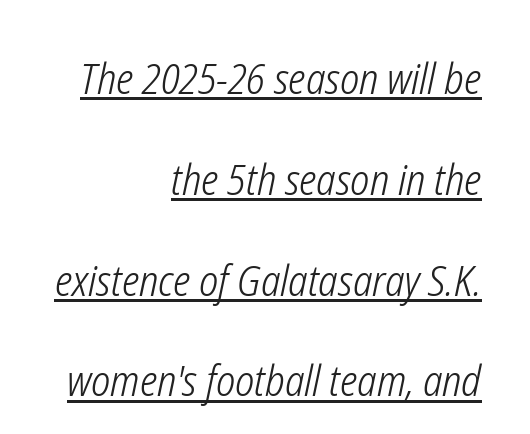
Q: Is the text bold? A: No.
Q: Is the text italic (slanted)? A: Yes, it leans right by about 12 degrees.
Q: Is the text underlined? A: Yes.
Q: How is the paragraph aligned? A: Right-aligned.
Q: Is the spacing between letters normal or unusually wide? A: Normal.
Q: Is the spacing between lines tight, normal or loose? A: Loose.
Q: Width (condensed, normal, or wide)? A: Condensed.
Q: Stroke contrast? A: Low.
Q: x-height? A: Medium.
Q: Monospaced? A: No.
